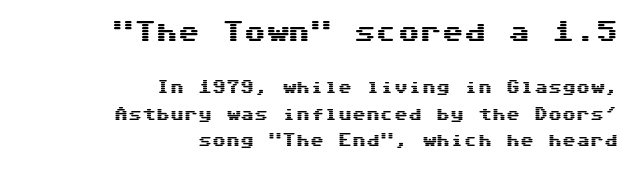
{"italic": "no", "underline": "no", "align": "right", "line_spacing_ratio": 1.89, "letter_spacing": "normal", "letter_spacing_em": 0.0, "larger_block": "first", "size_ratio": 1.57, "glyph_px": 22}
